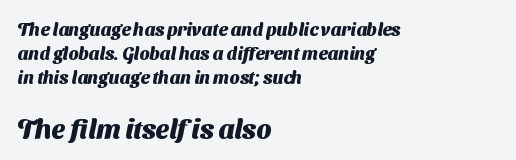
The baseline area is clear. Small over large — that's the arrangement of the two blocks here. Is the block centered? No — it sits flush against the left margin. Heavy, bold letterforms.
